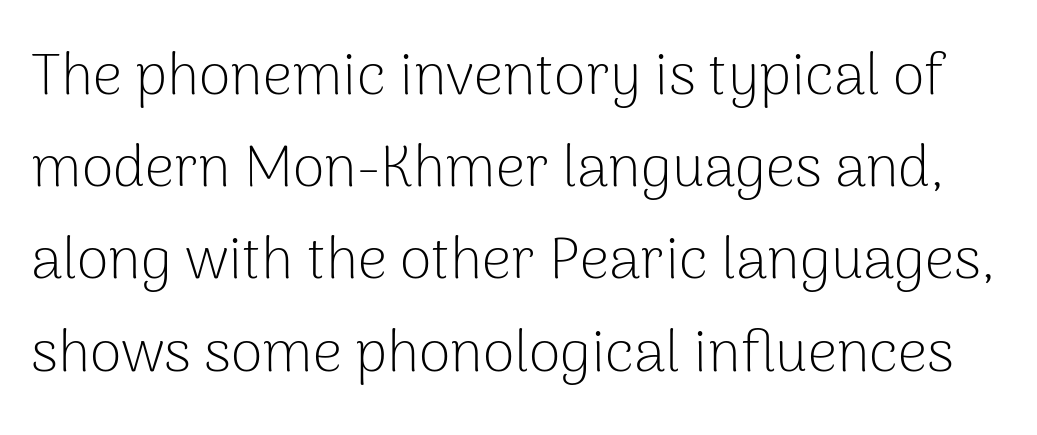
Typographically, this falls in the sans-serif category. The specimen reads as upright at a glance. The space directly below the letters is spotless. No extra tracking has been applied to these lines. You could not count columns in this text — the font is proportionally spaced.
